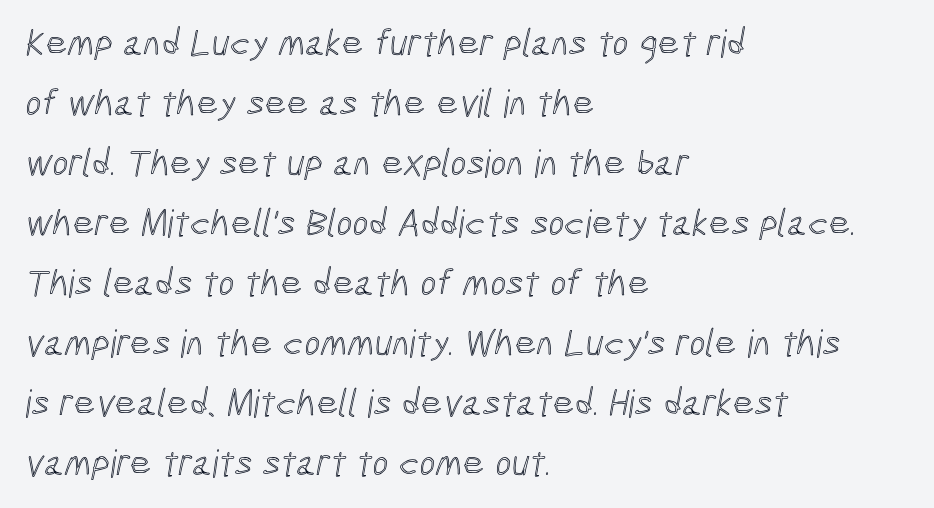
In terms of letterspacing, this is plain default setting. Vertical spacing — default. The area under the type is left untouched. Horizontal alignment here is leftward, the default for most running prose. The letters advance in unequal steps, a hallmark of proportional type.
